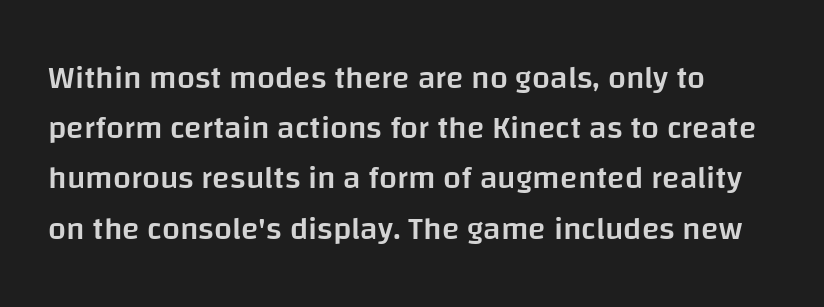
The image shows 32 px semibold sans-serif type, upright; set normal line spacing (1.57x), normal letter spacing, not underlined; low stroke contrast and a large x-height.
